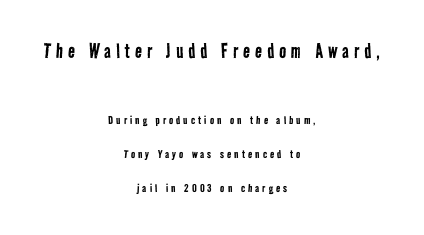
Q: Is the text bold? A: No.
Q: Is the text underlined? A: No.
Q: How is the paragraph aligned? A: Centered.
Q: Is the spacing between letters normal or unusually wide? A: Unusually wide.
Q: Is the spacing between lines tight, normal or loose? A: Loose.
Q: Which block of text is set in a larger size, the first (top) or the second (bottom)? A: The first (top) one.
